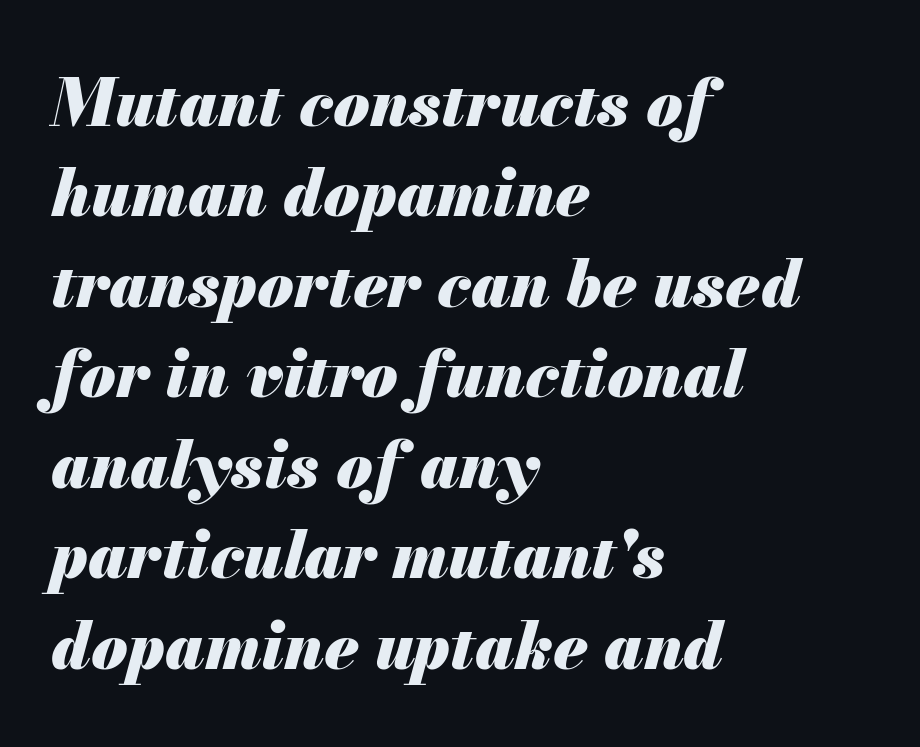
Tracking here is standard; glyphs follow each other at the usual distance. Reading down the block, your eye returns to a fixed left position each line. Do the characters align in a grid? No, the font is proportional. These words are printed bold, with thick strokes throughout.
